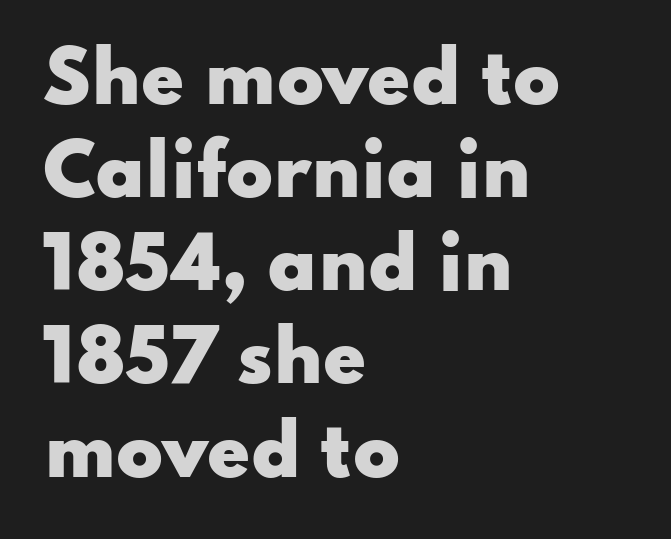
{"serif": "no", "italic": "no", "bold": "yes", "weight": "heavy", "width": "wide", "stroke_contrast": "low", "x_height": "small", "monospaced": "no", "underline": "no", "align": "left", "line_spacing": "normal", "line_spacing_ratio": 1.35, "letter_spacing": "normal", "letter_spacing_em": 0.0, "glyph_px": 69}
